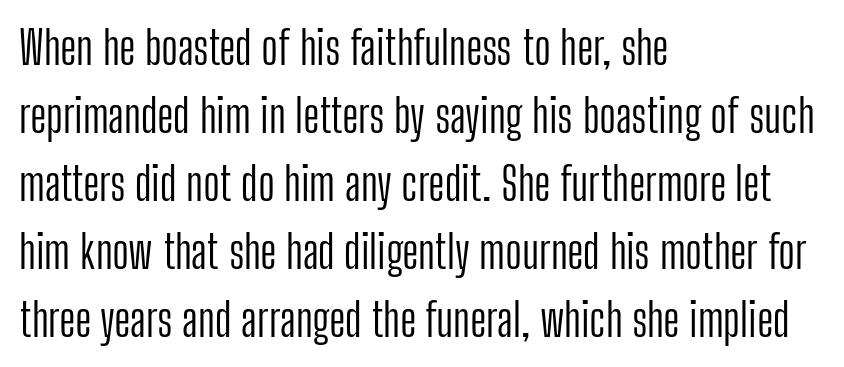
The image shows 46 px light, condensed sans-serif type, upright; set left-aligned, normal line spacing (1.48x), normal letter spacing, not underlined; low stroke contrast and a medium x-height.
